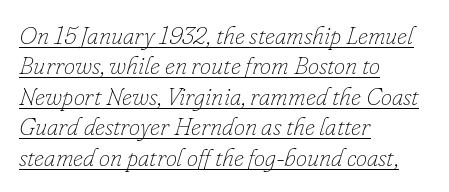
The image shows 25 px text type, italic (leaning right); set left-aligned, line spacing 1.22x, normal letter spacing, underlined.
